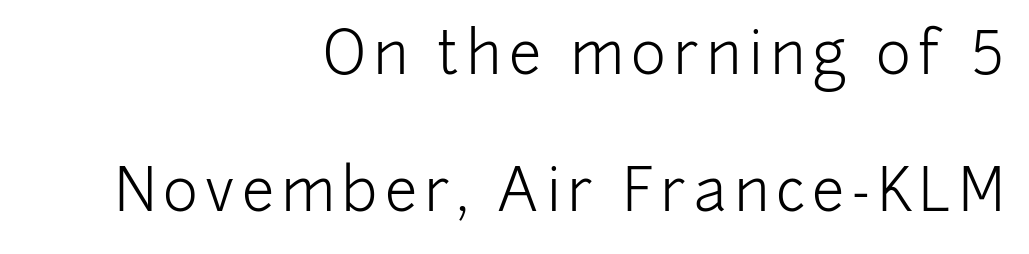
Q: Is the text bold? A: No.
Q: Is the text italic (slanted)? A: No, it is upright.
Q: Is the typeface a serif or a sans-serif typeface? A: Sans-serif.
Q: Is the text underlined? A: No.
Q: How is the paragraph aligned? A: Right-aligned.
Q: Is the spacing between lines tight, normal or loose? A: Loose.
Q: Width (condensed, normal, or wide)? A: Normal.
Q: Stroke contrast? A: Low.
Q: x-height? A: Medium.
Q: Monospaced? A: No.
